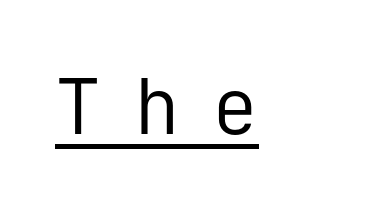
Unbolded letterforms with no extra heft. Think of a typewriter: that constant character pitch is what you see here. Each word looks stretched out because of the extra space between its letters. Italic? Not at all — the glyphs are vertical.
